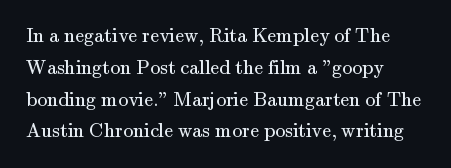
Q: Is the text bold? A: No.
Q: Is the text italic (slanted)? A: No, it is upright.
Q: Is the text underlined? A: No.
Q: How is the paragraph aligned? A: Left-aligned.
Q: Is the spacing between letters normal or unusually wide? A: Normal.
Q: Is the spacing between lines tight, normal or loose? A: Normal.
